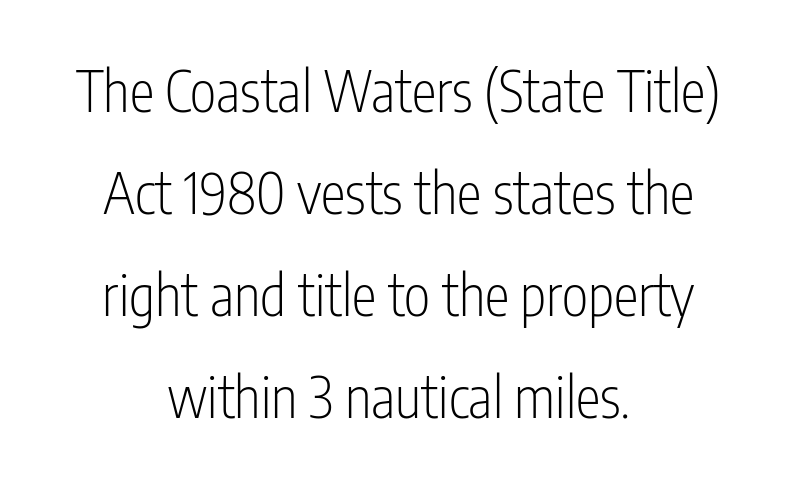
The image shows 56 px light, condensed sans-serif type, upright; set centered, line spacing 1.82x, normal letter spacing, not underlined; low stroke contrast and a medium x-height.
